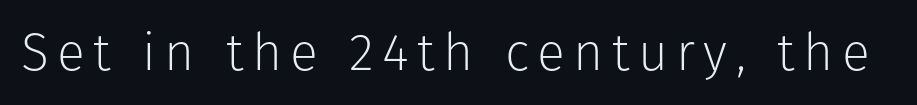
Has an underline been added? It has not. Ink coverage per letter is moderate at most. Every character sits straight up, as roman type does. Varying glyph widths throughout — classic text-font behaviour. The text was rendered using a sans face with plain stroke endings.
